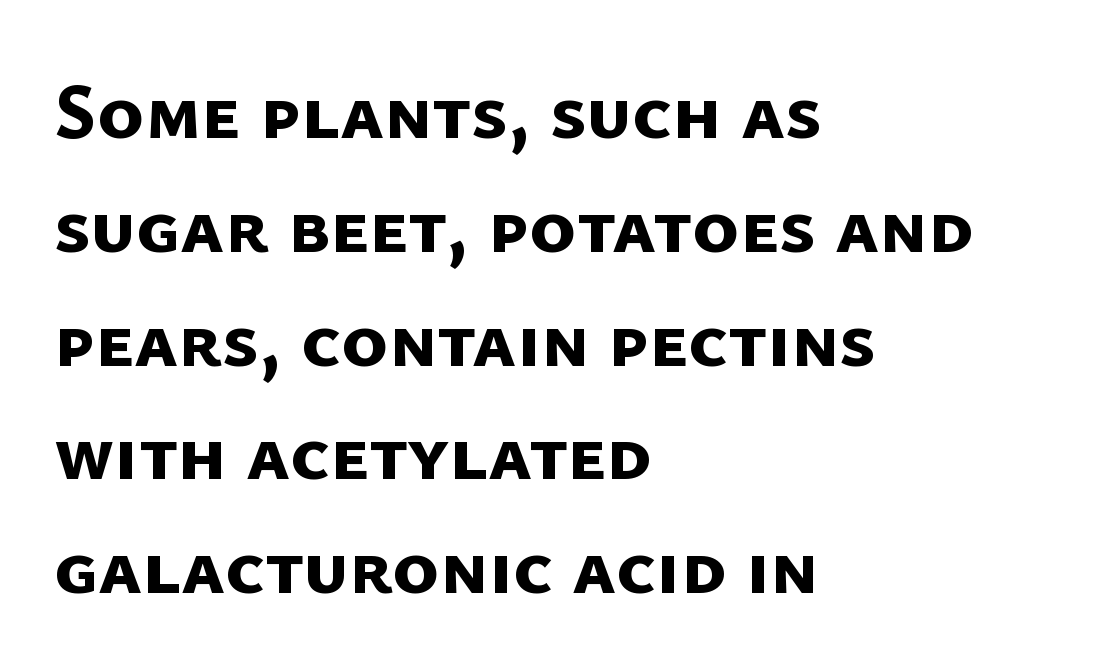
{"serif": "no", "bold": "yes", "weight": "bold", "width": "normal", "stroke_contrast": "low", "x_height": "medium", "monospaced": "no", "underline": "no", "align": "left", "line_spacing": "normal", "line_spacing_ratio": 1.44, "letter_spacing": "normal", "letter_spacing_em": 0.0, "glyph_px": 79}
